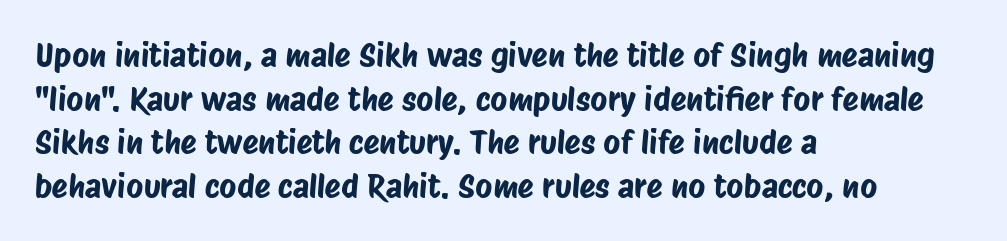
Q: Is the typeface a serif or a sans-serif typeface? A: Sans-serif.
Q: Is the text underlined? A: No.
Q: How is the paragraph aligned? A: Left-aligned.
Q: Is the spacing between letters normal or unusually wide? A: Normal.
Q: Is the spacing between lines tight, normal or loose? A: Normal.
Q: Width (condensed, normal, or wide)? A: Condensed.
Q: Stroke contrast? A: Low.
Q: x-height? A: Large.
Q: Monospaced? A: No.
